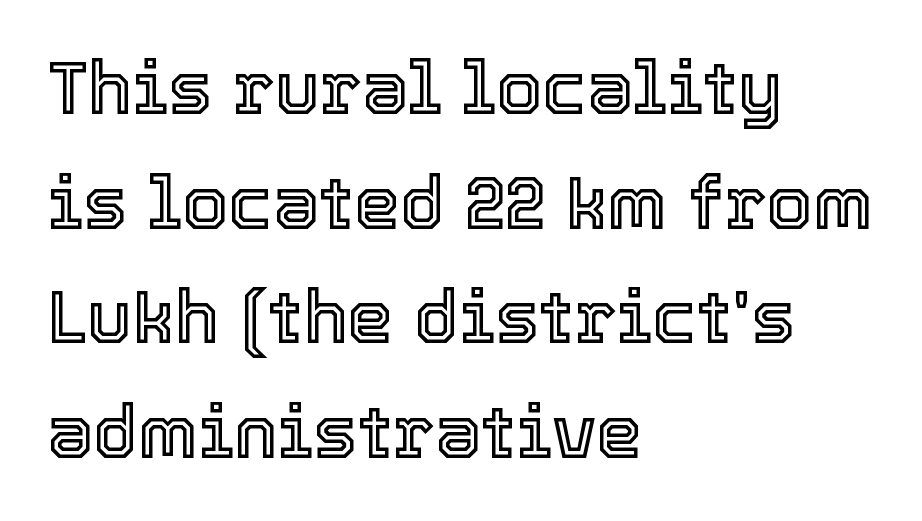
Letter spacing: default. Posture: upright roman. The leading is moderate, giving the passage an even texture. Here the designer chose a conventional face with non-uniform glyph widths. Check under the words: just untouched page.
